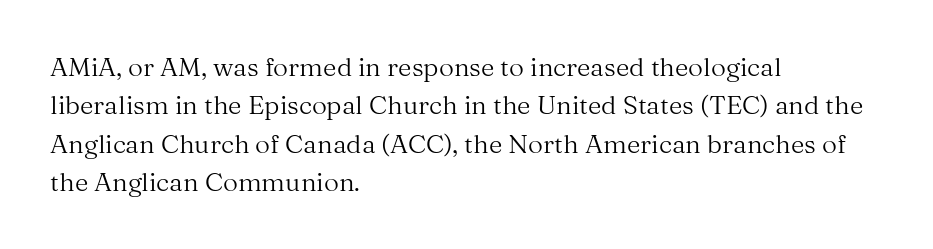
The image shows 26 px text type, upright; set left-aligned, normal line spacing (1.48x), normal letter spacing, not underlined.
